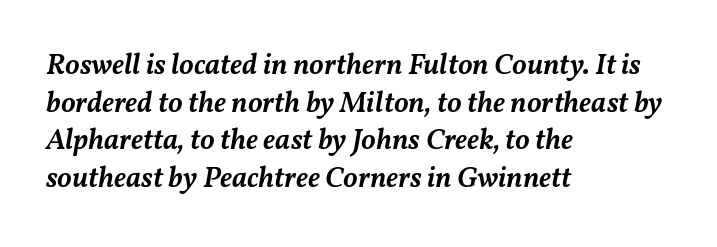
The image shows 29 px semibold type, italic (leaning right); set left-aligned, normal line spacing (1.3x), normal letter spacing, not underlined; medium stroke contrast and a medium x-height.
